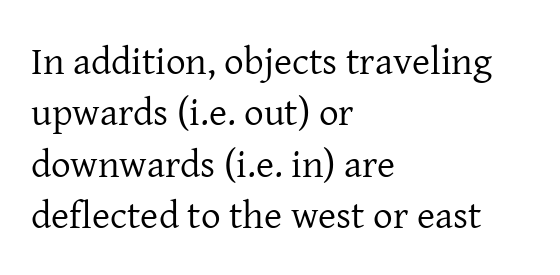
The image shows 39 px regular-weight serif type, upright; set left-aligned, normal line spacing (1.32x), normal letter spacing, not underlined; low stroke contrast and a medium x-height.
